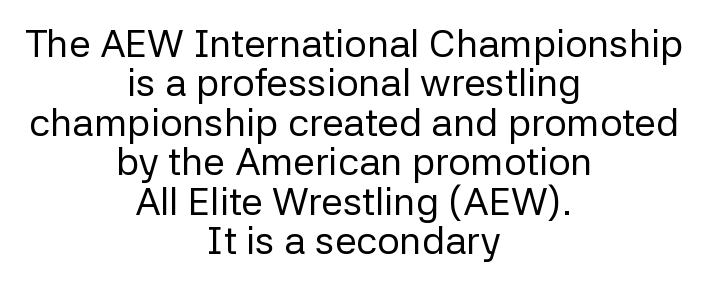
Q: Is the text bold? A: No.
Q: Is the text italic (slanted)? A: No, it is upright.
Q: Is the typeface a serif or a sans-serif typeface? A: Sans-serif.
Q: Is the text underlined? A: No.
Q: How is the paragraph aligned? A: Centered.
Q: Is the spacing between letters normal or unusually wide? A: Normal.
Q: Is the spacing between lines tight, normal or loose? A: Tight.
Q: Width (condensed, normal, or wide)? A: Normal.
Q: Stroke contrast? A: Low.
Q: x-height? A: Medium.
Q: Monospaced? A: No.
